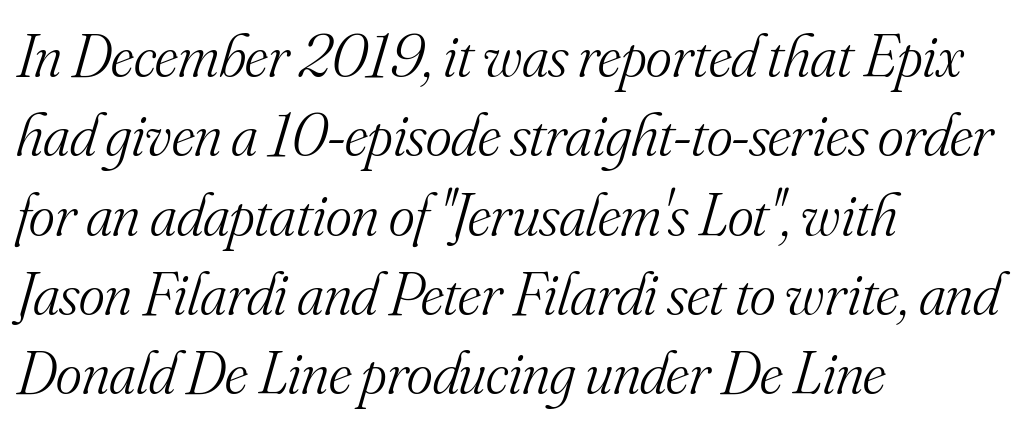
The designer left line spacing at the default. The typography opts for an oblique posture over an upright one. Is this a fixed-width face? No — the glyphs have proportional, varying widths. Letterform terminals end in serifs throughout the passage.
